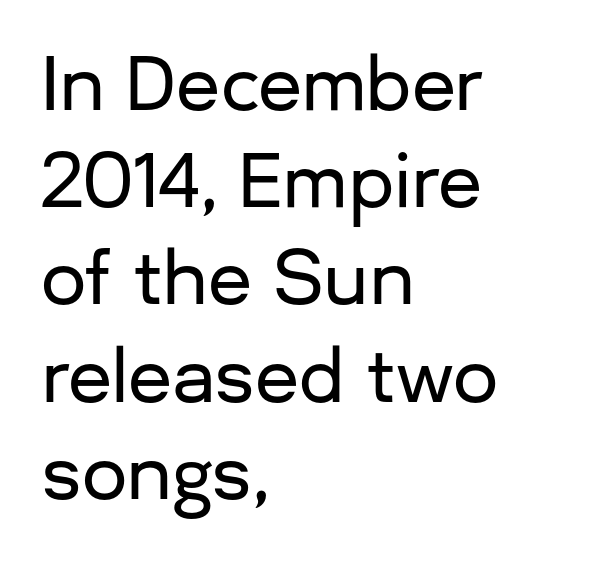
The rows are spaced the way most documents space them. The string is rendered with underlining switched off. Posture: straight, roman, zero tilt. Which margin do the lines hug? The left one — the right edge is uneven. Serif or sans? Sans — the stroke terminals are bare. What stands out about the letter spacing? Nothing — it is the standard amount.
